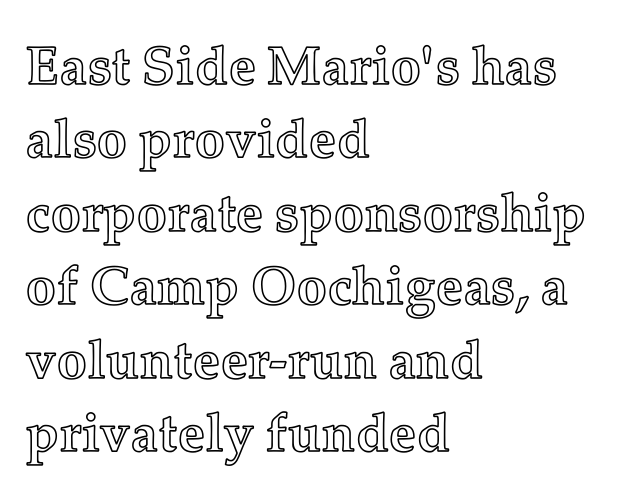
Q: Is the text italic (slanted)? A: No, it is upright.
Q: Is the text underlined? A: No.
Q: How is the paragraph aligned? A: Left-aligned.
Q: Is the spacing between letters normal or unusually wide? A: Normal.
Q: Is the spacing between lines tight, normal or loose? A: Normal.
Q: Width (condensed, normal, or wide)? A: Normal.
Q: x-height? A: Medium.
Q: Monospaced? A: No.
